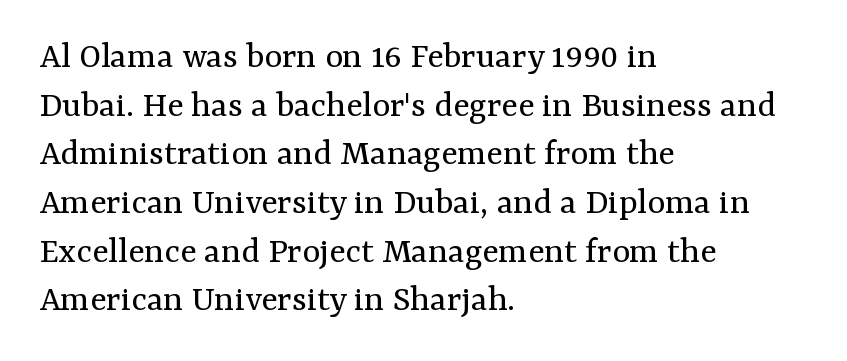
The image shows 38 px regular-weight serif type, upright; set left-aligned, normal line spacing (1.28x), normal letter spacing, not underlined; medium stroke contrast and a medium x-height.
